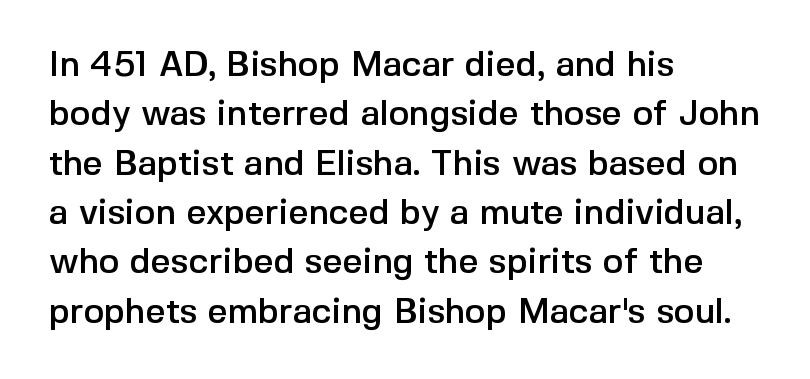
The area under the type is left untouched. Glyph-to-glyph distance matches everyday printed text. Characters remain perfectly vertical along every line. A normal amount of white space separates one row of letters from the next.
